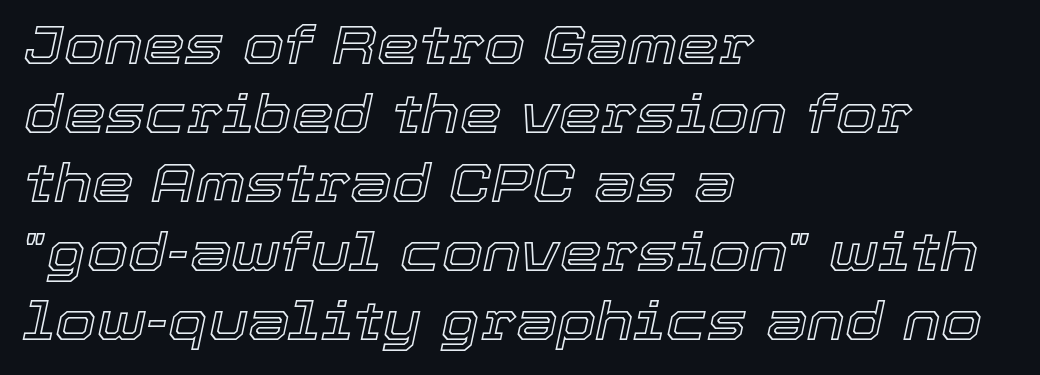
The image shows 53 px text type, italic (leaning right); set left-aligned, normal line spacing (1.3x), normal letter spacing, not underlined; a medium x-height.
